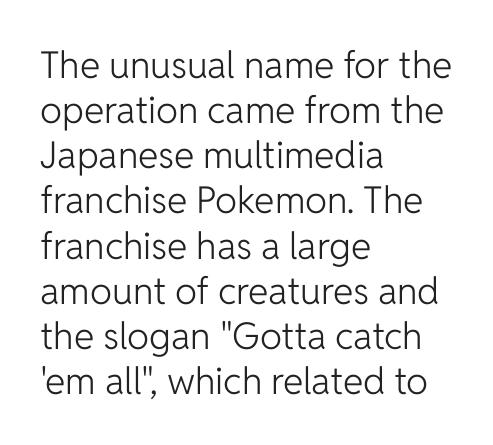
Q: Is the text bold? A: No.
Q: Is the text italic (slanted)? A: No, it is upright.
Q: Is the typeface a serif or a sans-serif typeface? A: Sans-serif.
Q: Is the text underlined? A: No.
Q: How is the paragraph aligned? A: Left-aligned.
Q: Is the spacing between letters normal or unusually wide? A: Normal.
Q: Width (condensed, normal, or wide)? A: Normal.
Q: Stroke contrast? A: Low.
Q: x-height? A: Medium.
Q: Monospaced? A: No.
